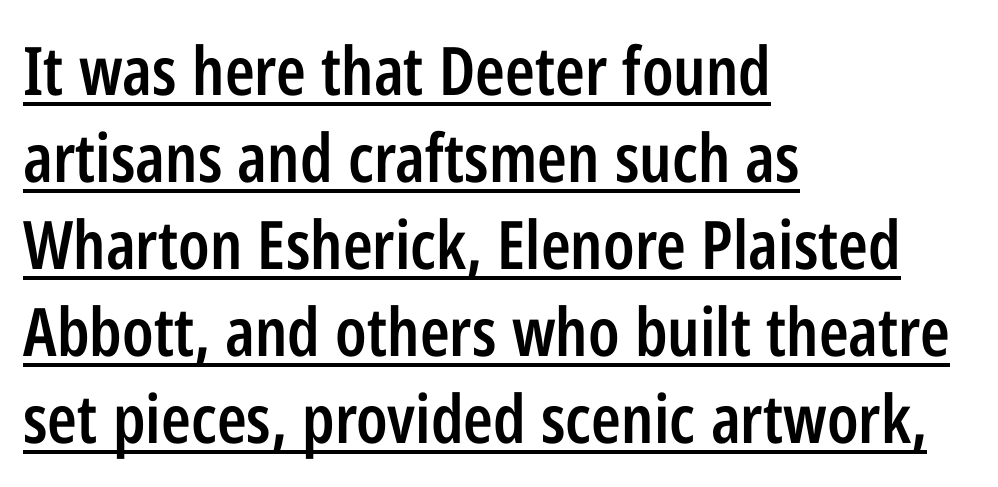
How would I describe the line gaps? Plain and ordinary. Grotesque or geometric, the face here clearly has no serifs. Students, note that the glyphs here touch the page at normal intervals. Italic: no, the glyphs are upright roman. Compared with a centered layout, this one pins lines to the left instead.
